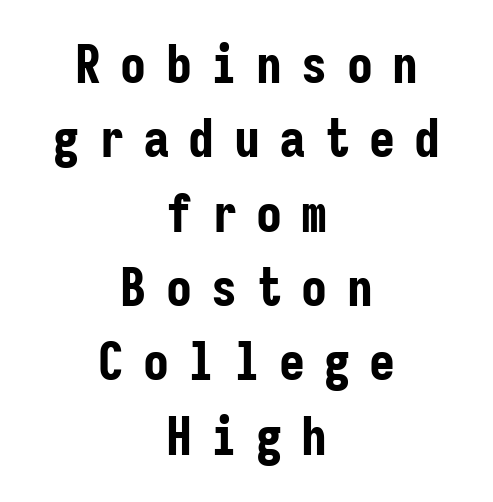
The image shows 52 px bold, condensed sans-serif type, upright, monospaced; set centered, normal line spacing (1.43x), unusually wide letter spacing (+0.37 em), not underlined; low stroke contrast and a medium x-height.
